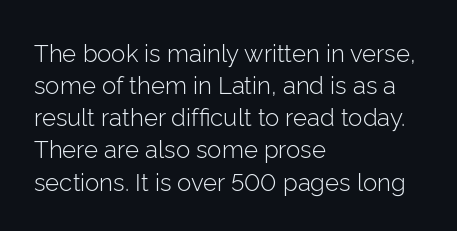
The strip under each line holds only bare page. You could call the tracking neutral — neither tight nor loose. Where is the straight margin? On the left. Upright lettering throughout. The weight tops out at a normal text grade.
